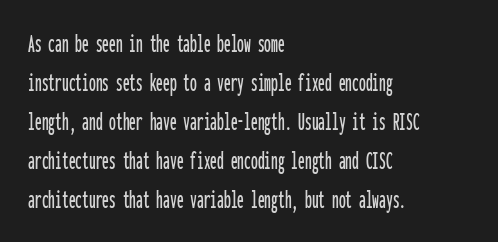
Q: Is the text italic (slanted)? A: No, it is upright.
Q: Is the text underlined? A: No.
Q: How is the paragraph aligned? A: Left-aligned.
Q: Is the spacing between letters normal or unusually wide? A: Normal.
Q: Is the spacing between lines tight, normal or loose? A: Normal.
